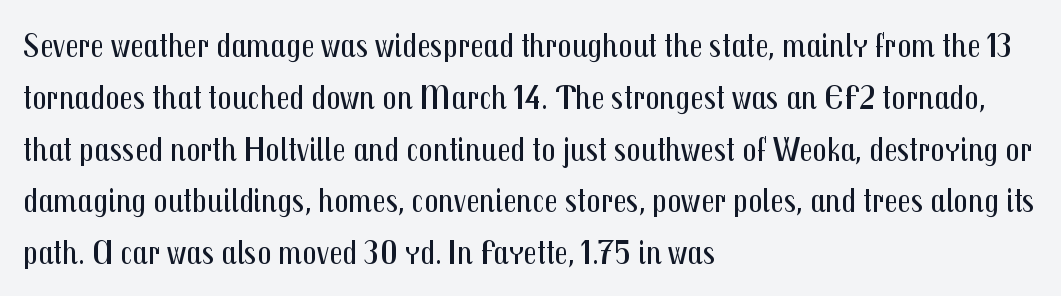
Q: Is the text bold? A: No.
Q: Is the text italic (slanted)? A: No, it is upright.
Q: Is the typeface a serif or a sans-serif typeface? A: Sans-serif.
Q: Is the text underlined? A: No.
Q: How is the paragraph aligned? A: Left-aligned.
Q: Is the spacing between letters normal or unusually wide? A: Normal.
Q: Is the spacing between lines tight, normal or loose? A: Normal.
Q: Width (condensed, normal, or wide)? A: Condensed.
Q: Stroke contrast? A: Medium.
Q: x-height? A: Medium.
Q: Monospaced? A: No.
